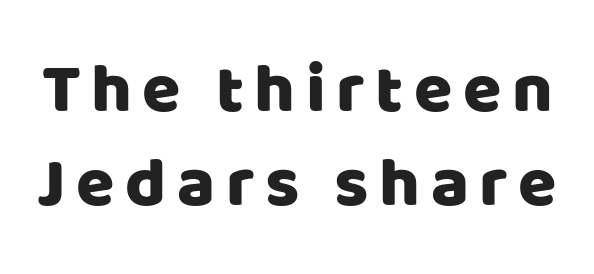
{"serif": "no", "italic": "no", "width": "normal", "stroke_contrast": "low", "x_height": "large", "monospaced": "no", "underline": "no", "line_spacing": "normal", "line_spacing_ratio": 1.34, "glyph_px": 70}
